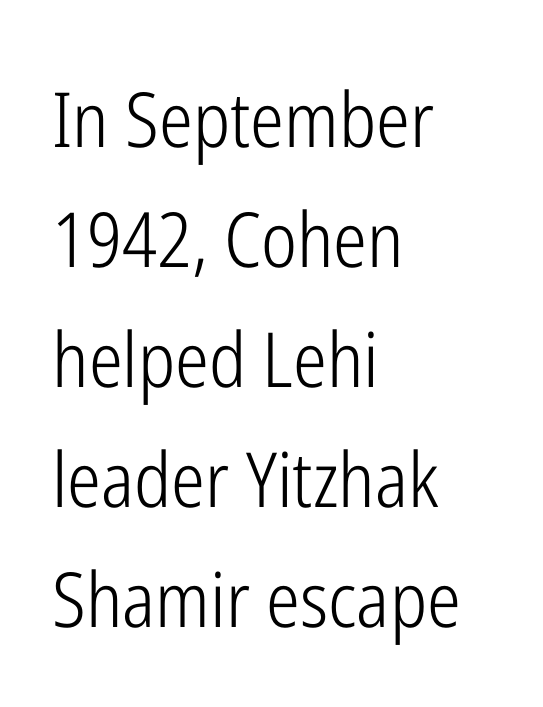
{"serif": "no", "italic": "no", "bold": "no", "weight": "light", "width": "condensed", "stroke_contrast": "low", "x_height": "medium", "monospaced": "no", "underline": "no", "align": "left", "line_spacing": "normal", "line_spacing_ratio": 1.58, "letter_spacing": "normal", "letter_spacing_em": 0.0, "glyph_px": 76}
